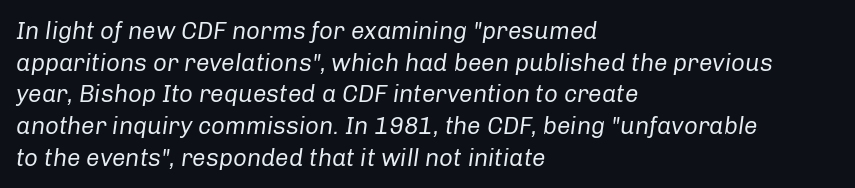
Line starts are locked; line ends wander. The font's italic variant was chosen for this text. Summary of vertical rhythm: regular, with standard interline spacing. The gaps between neighbouring characters are ordinary and unremarkable. Bold? No — there's no thickening of the strokes. Type without underlining.
